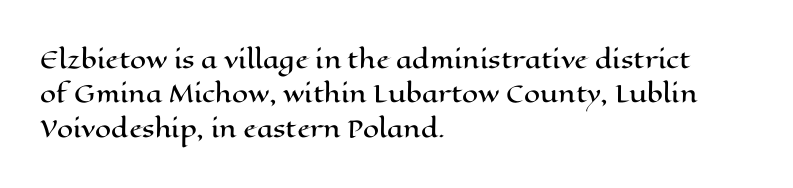
If you drew a ruler down the left edge, every line would touch it. Any mark beneath the type? The region is blank. Vertical spacing — default. It's the straight-up-and-down kind of type.
